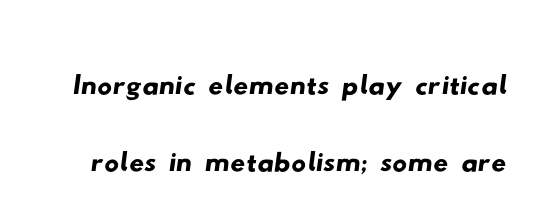
{"serif": "no", "width": "wide", "stroke_contrast": "low", "x_height": "small", "monospaced": "no", "underline": "no", "line_spacing": "tight", "line_spacing_ratio": 1.05, "letter_spacing": "normal", "letter_spacing_em": 0.0, "glyph_px": 73}
